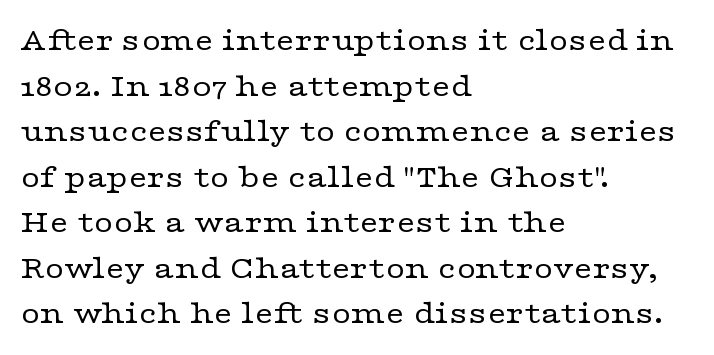
The image shows 33 px regular-weight, wide serif type, upright; set left-aligned, normal line spacing (1.38x), normal letter spacing, not underlined; low stroke contrast and a medium x-height.
